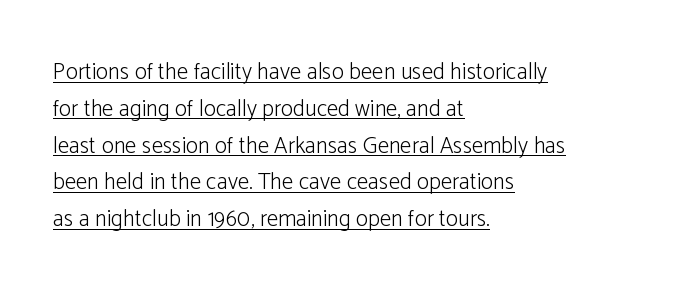
Q: Is the text bold? A: No.
Q: Is the text italic (slanted)? A: No, it is upright.
Q: Is the text underlined? A: Yes.
Q: How is the paragraph aligned? A: Left-aligned.
Q: Is the spacing between letters normal or unusually wide? A: Normal.
Q: Is the spacing between lines tight, normal or loose? A: Normal.
